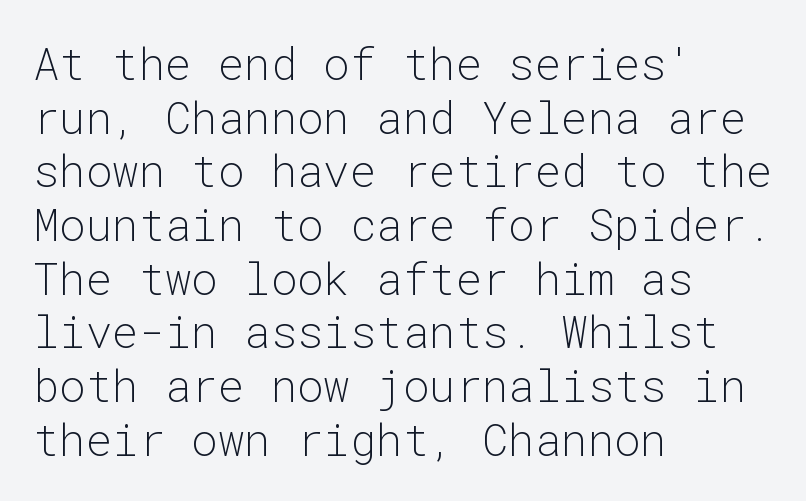
The cut favours lightness, reaching ordinary text weight at its darkest. Plain, unruled lines of type. Line starts are locked; line ends wander. The face used here is a sans, in the tradition of grotesques and geometrics. The typography opts for an upright posture over an oblique one. Monospaced: the letters line up in strict vertical columns.
